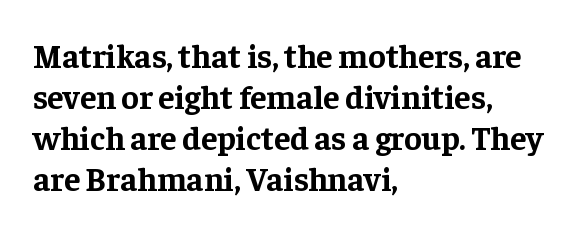
Q: Is the text bold? A: Yes.
Q: Is the text italic (slanted)? A: No, it is upright.
Q: Is the typeface a serif or a sans-serif typeface? A: Serif.
Q: Is the text underlined? A: No.
Q: How is the paragraph aligned? A: Left-aligned.
Q: Is the spacing between letters normal or unusually wide? A: Normal.
Q: Width (condensed, normal, or wide)? A: Normal.
Q: Stroke contrast? A: Low.
Q: x-height? A: Medium.
Q: Monospaced? A: No.
